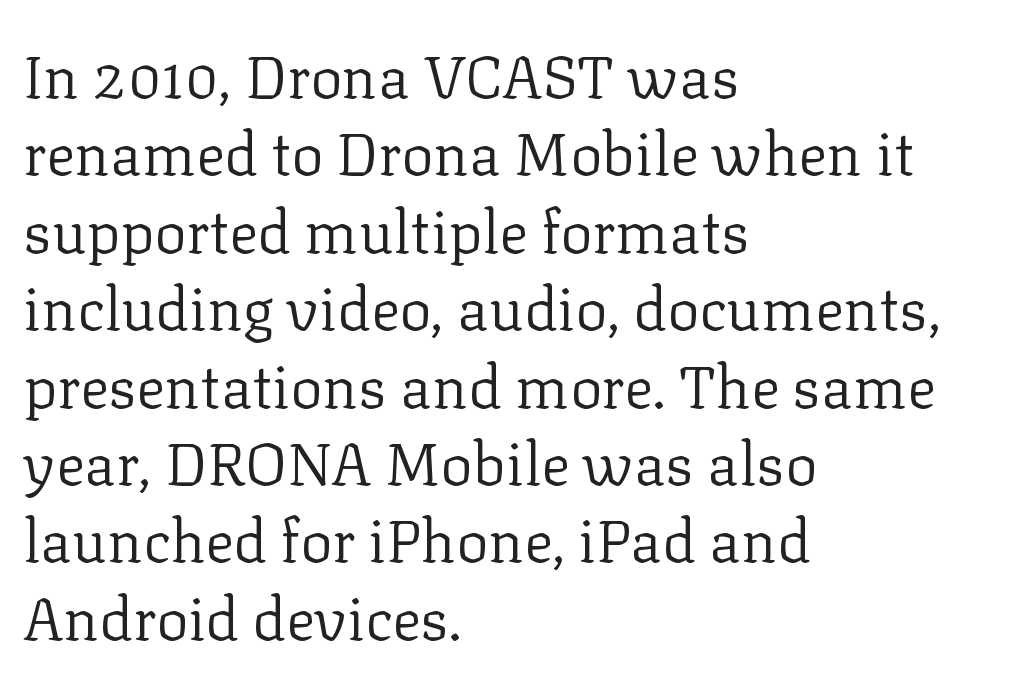
The image shows 60 px regular-weight serif type, upright; set left-aligned, normal line spacing (1.29x), normal letter spacing, not underlined; low stroke contrast and a medium x-height.
